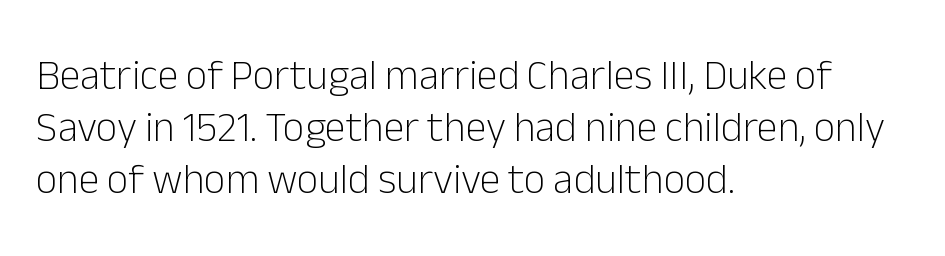
{"serif": "no", "italic": "no", "bold": "no", "weight": "light", "width": "normal", "stroke_contrast": "low", "x_height": "medium", "monospaced": "no", "underline": "no", "align": "left", "line_spacing_ratio": 1.24, "letter_spacing": "normal", "letter_spacing_em": 0.0, "glyph_px": 42}
